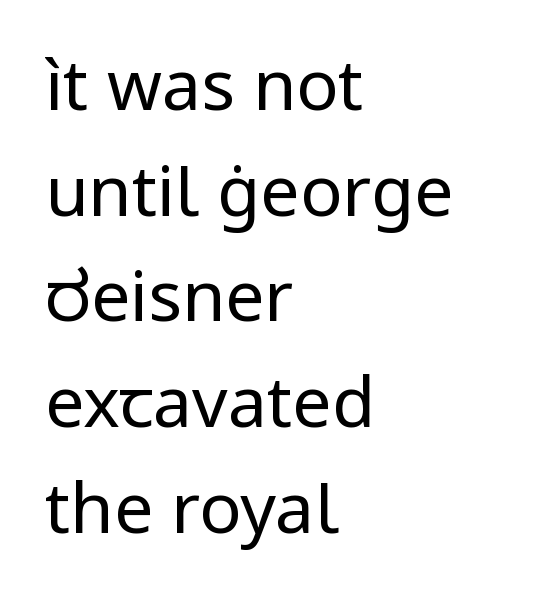
Q: Is the text bold? A: No.
Q: Is the text italic (slanted)? A: No, it is upright.
Q: Is the typeface a serif or a sans-serif typeface? A: Sans-serif.
Q: Is the text underlined? A: No.
Q: How is the paragraph aligned? A: Left-aligned.
Q: Is the spacing between letters normal or unusually wide? A: Normal.
Q: Is the spacing between lines tight, normal or loose? A: Normal.
Q: Width (condensed, normal, or wide)? A: Normal.
Q: Stroke contrast? A: Low.
Q: x-height? A: Medium.
Q: Monospaced? A: No.
